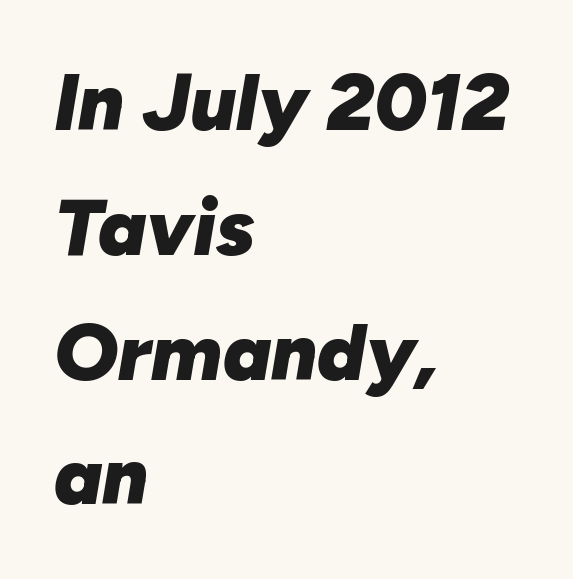
The image shows 80 px heavy type, italic (leaning right); set left-aligned, normal line spacing (1.56x), normal letter spacing, not underlined; low stroke contrast and a medium x-height.
